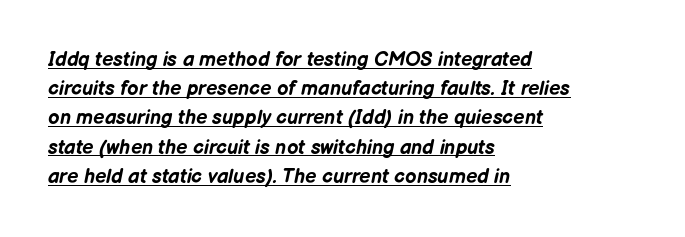
The image shows 20 px bold type, italic (leaning right); set left-aligned, normal line spacing (1.46x), normal letter spacing, underlined.
